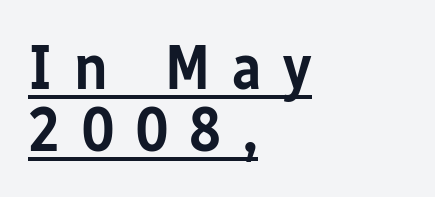
{"serif": "no", "italic": "no", "bold": "semi", "weight": "semibold", "width": "condensed", "stroke_contrast": "low", "x_height": "medium", "monospaced": "no", "underline": "yes", "align": "left", "line_spacing": "tight", "line_spacing_ratio": 0.97, "letter_spacing": "wide", "letter_spacing_em": 0.34, "glyph_px": 64}
